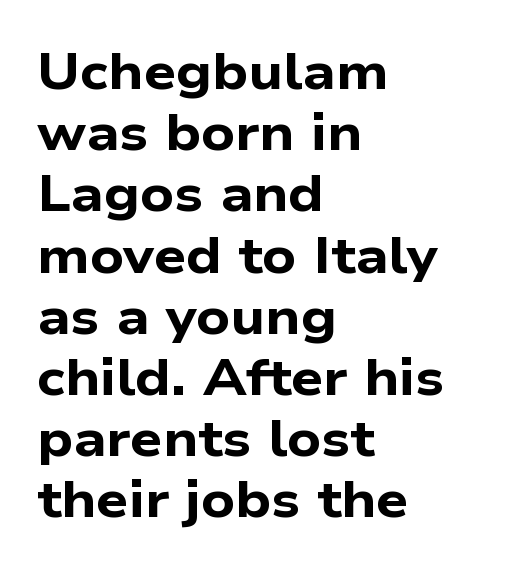
The area under the type is left untouched. The lines are quadded left. Characters follow at the spacing the type designer built in. A full-strength bold gives these letters their thick strokes.
